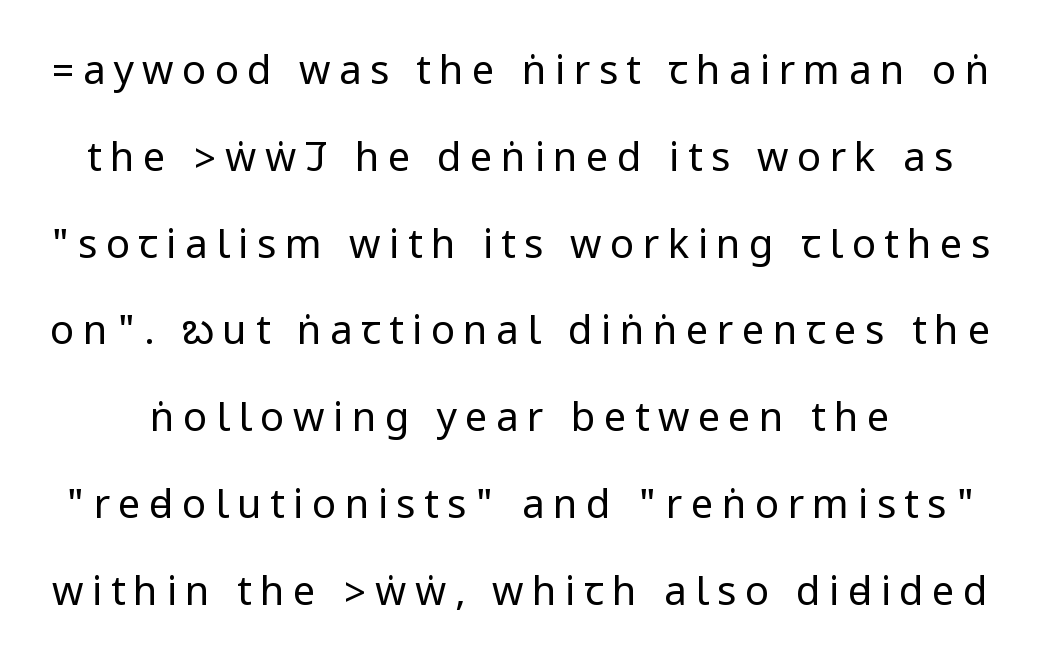
Q: Is the text bold? A: No.
Q: Is the text italic (slanted)? A: No, it is upright.
Q: Is the typeface a serif or a sans-serif typeface? A: Sans-serif.
Q: Is the text underlined? A: No.
Q: Is the spacing between letters normal or unusually wide? A: Unusually wide.
Q: Is the spacing between lines tight, normal or loose? A: Loose.
Q: Width (condensed, normal, or wide)? A: Condensed.
Q: Stroke contrast? A: Low.
